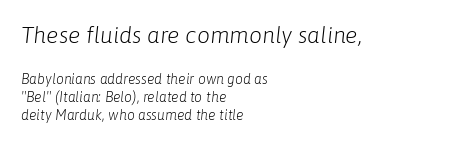
In terms of posture, this sample is oblique. Weight: regular or lighter. This sample uses plain, unmodified letter spacing. Which of the two is more prominent by size? The first, at the top. The zone under the glyphs is completely vacant.
